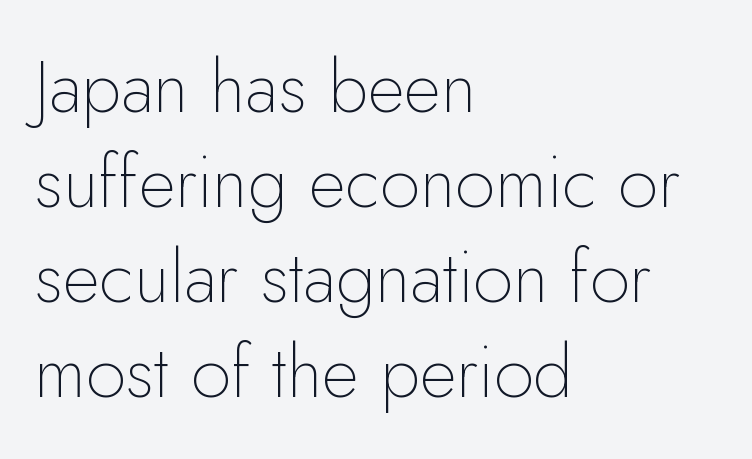
Compared with a typical body face, this is equally light or lighter still. The lines in this sample share a left origin and differ only in where they stop. Each letter keeps its own natural width here, so spacing adapts to shape. The baseline area is clear. In terms of letterform style, serifs are entirely absent.
